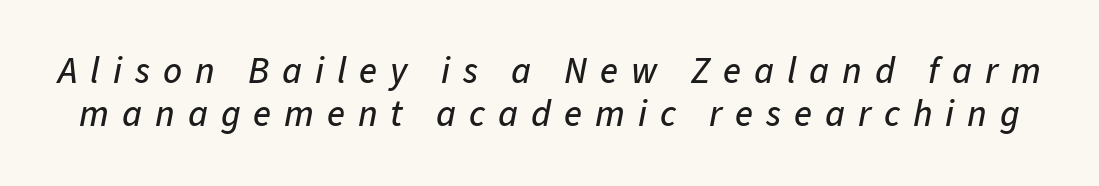
Q: Is the text italic (slanted)? A: Yes, it leans right by about 11 degrees.
Q: Is the text underlined? A: No.
Q: Is the spacing between letters normal or unusually wide? A: Unusually wide.
Q: Is the spacing between lines tight, normal or loose? A: Tight.
Q: Width (condensed, normal, or wide)? A: Normal.
Q: Stroke contrast? A: Low.
Q: x-height? A: Medium.
Q: Monospaced? A: No.
